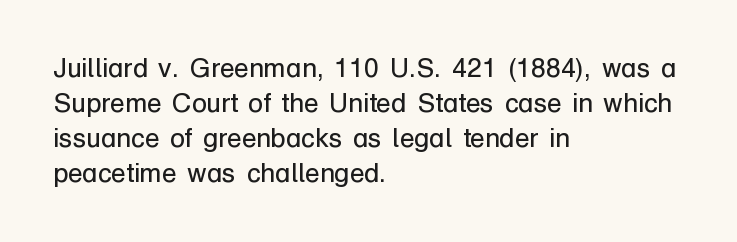
{"italic": "no", "bold": "no", "underline": "no", "align": "left", "line_spacing": "normal", "line_spacing_ratio": 1.3, "letter_spacing": "normal", "letter_spacing_em": 0.0, "glyph_px": 27}
